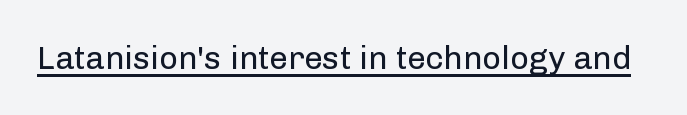
The image shows 33 px regular-weight sans-serif type, upright; set normal letter spacing, underlined; low stroke contrast and a medium x-height.
